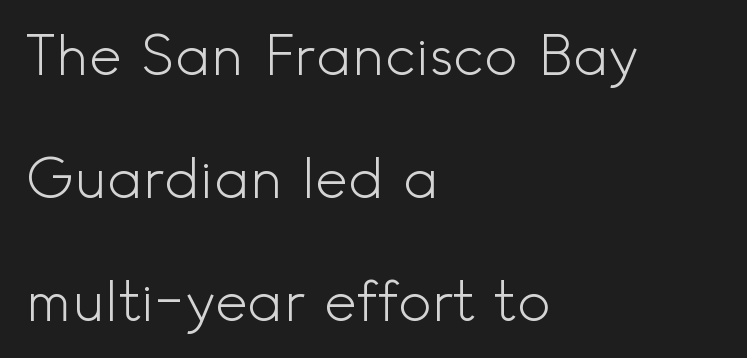
Q: Is the text bold? A: No.
Q: Is the text italic (slanted)? A: No, it is upright.
Q: Is the typeface a serif or a sans-serif typeface? A: Sans-serif.
Q: Is the text underlined? A: No.
Q: How is the paragraph aligned? A: Left-aligned.
Q: Is the spacing between letters normal or unusually wide? A: Normal.
Q: Is the spacing between lines tight, normal or loose? A: Loose.
Q: Width (condensed, normal, or wide)? A: Normal.
Q: x-height? A: Small.
Q: Monospaced? A: No.
